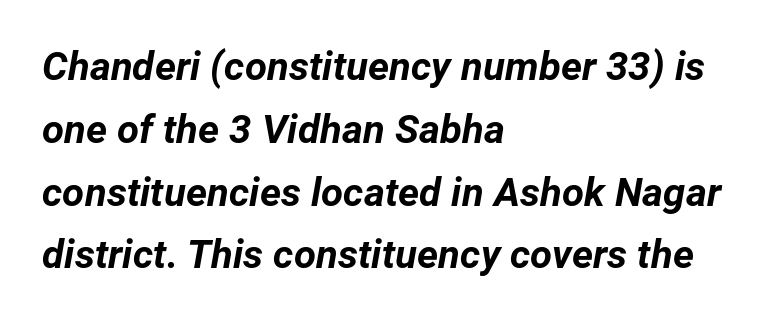
The image shows 40 px bold type, italic (leaning right); set left-aligned, normal line spacing (1.57x), normal letter spacing, not underlined; low stroke contrast and a medium x-height.
